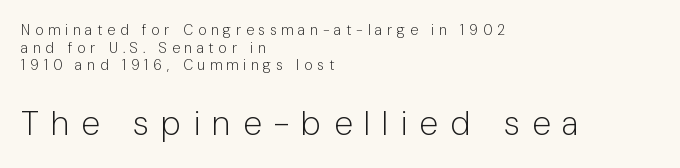
{"serif": "no", "italic": "no", "bold": "no", "weight": "light", "width": "normal", "stroke_contrast": "low", "x_height": "medium", "monospaced": "no", "underline": "no", "align": "left", "line_spacing": "normal", "line_spacing_ratio": 1.26, "letter_spacing": "wide", "letter_spacing_em": 0.35, "larger_block": "second", "size_ratio": 2.43, "glyph_px": 34}
